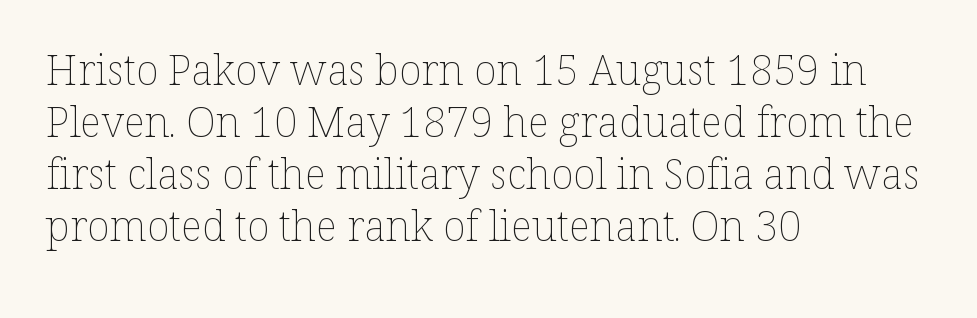
{"italic": "no", "bold": "no", "weight": "thin", "width": "normal", "stroke_contrast": "low", "x_height": "medium", "monospaced": "no", "underline": "no", "align": "left", "line_spacing_ratio": 1.24, "letter_spacing": "normal", "letter_spacing_em": 0.0, "glyph_px": 42}
